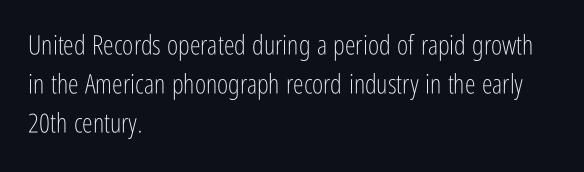
Default kerning and tracking; the words read as compact shapes. No heavy texture on the line: the type isn't bold. A roman cut, with each character standing at attention. Notice how the passage keeps a crisp vertical edge on the left only. Bare-footed words on every line.
